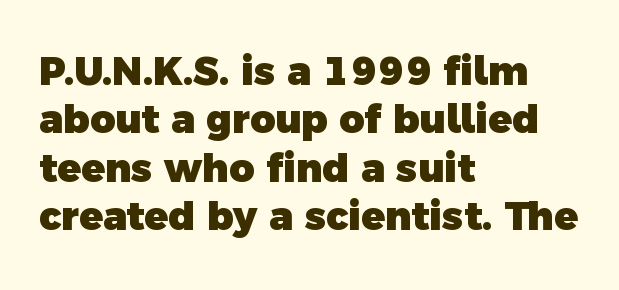
Does the weight exceed regular? Yes, all the way to bold. Are there feet on the stems? There aren't — it's a sans. Glyph-to-glyph distance matches everyday printed text. A typesetter would call this proportional, since set widths differ per character. The text block is weighted toward the left margin, trailing off unevenly rightward. Descenders hang freely into open space.
